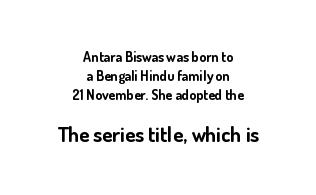
Q: Is the text bold? A: Yes.
Q: Is the text italic (slanted)? A: No, it is upright.
Q: Is the text underlined? A: No.
Q: How is the paragraph aligned? A: Centered.
Q: Is the spacing between letters normal or unusually wide? A: Normal.
Q: Is the spacing between lines tight, normal or loose? A: Normal.
Q: Which block of text is set in a larger size, the first (top) or the second (bottom)? A: The second (bottom) one.
